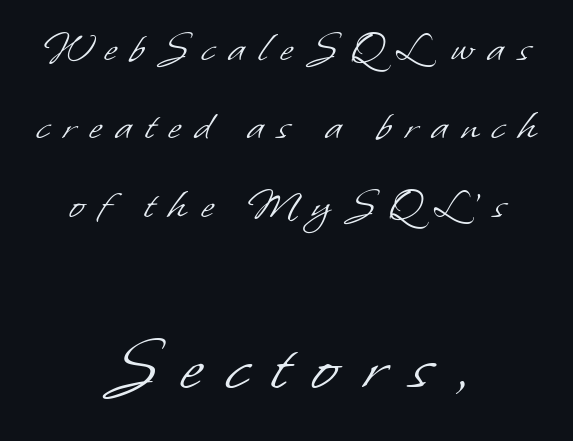
{"serif": "no", "bold": "no", "weight": "light", "width": "normal", "stroke_contrast": "low", "x_height": "small", "monospaced": "no", "underline": "no", "align": "center", "line_spacing_ratio": 1.74, "letter_spacing": "wide", "letter_spacing_em": 0.31, "larger_block": "second", "size_ratio": 1.76, "glyph_px": 79}
